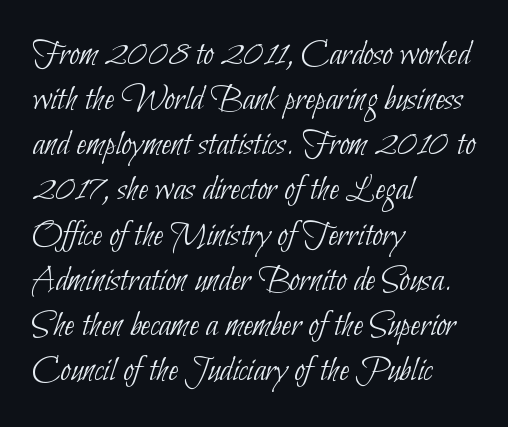
The text was rendered using a sans face with plain stroke endings. Layout note: lines flush left. Counters stay open thanks to moderate or lighter strokes. This sample has the flowing, uneven cadence of proportional lettering. The space directly below the letters is spotless. Here the glyphs are tracked normally, forming tight word shapes.
